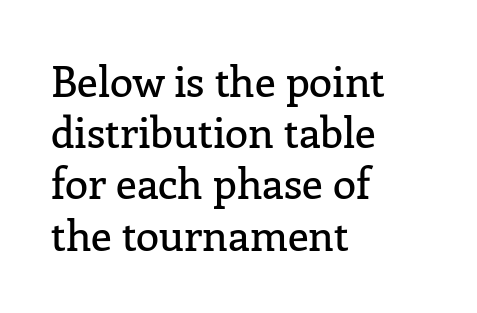
{"serif": "yes", "italic": "no", "width": "normal", "stroke_contrast": "low", "x_height": "medium", "monospaced": "no", "underline": "no", "align": "left", "line_spacing_ratio": 1.22, "letter_spacing": "normal", "letter_spacing_em": 0.0, "glyph_px": 42}
